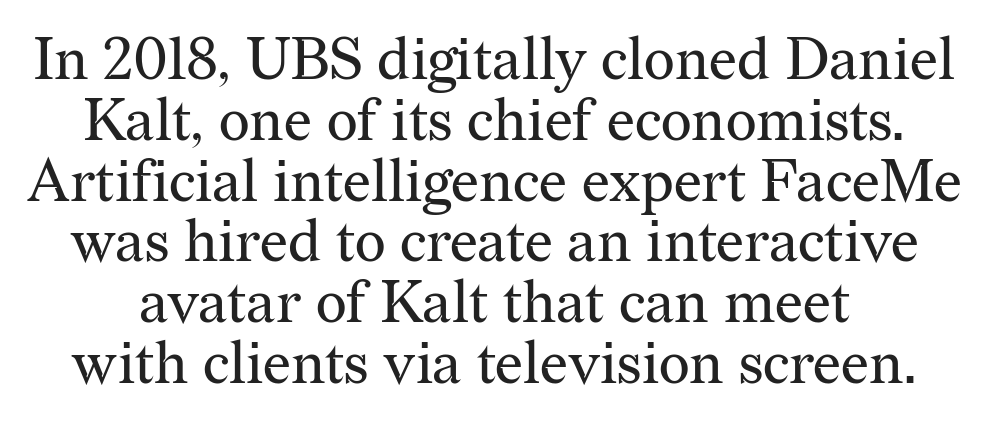
No heavy texture on the line: the type isn't bold. A serif font was chosen for this passage. The lettering stays uniformly vertical, giving the passage a roman look. Quick note: underline off. You could not count columns in this text — the font is proportionally spaced.
